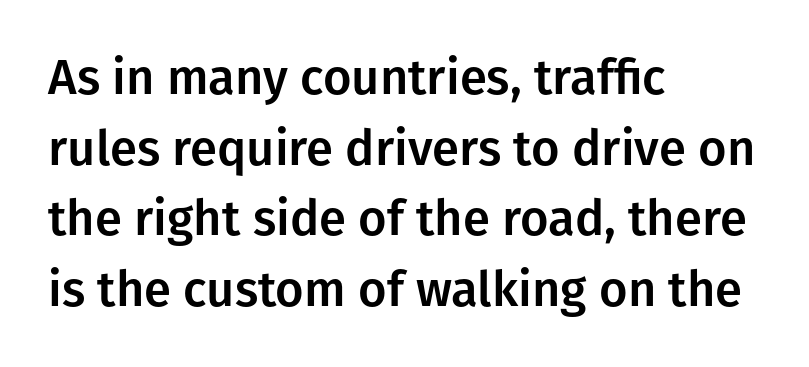
Descender tails drop into unmarked territory. The passage shown is typed in a proportional face where columns would drift. A typesetter would label this face a sans. Honestly, the letter spacing is just normal — you wouldn't notice it. When letters stand straight like this, we call the style roman or upright.
